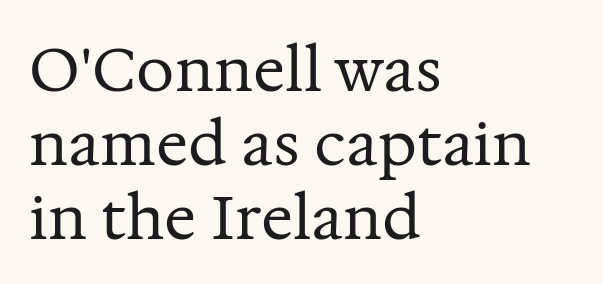
Q: Is the text bold? A: No.
Q: Is the text italic (slanted)? A: No, it is upright.
Q: Is the typeface a serif or a sans-serif typeface? A: Serif.
Q: Is the text underlined? A: No.
Q: How is the paragraph aligned? A: Left-aligned.
Q: Is the spacing between letters normal or unusually wide? A: Normal.
Q: Width (condensed, normal, or wide)? A: Normal.
Q: Stroke contrast? A: Medium.
Q: x-height? A: Medium.
Q: Monospaced? A: No.
